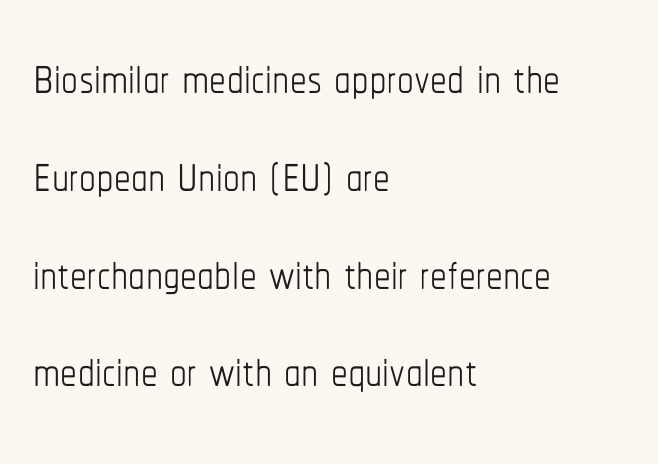
Q: Is the text bold? A: No.
Q: Is the text italic (slanted)? A: No, it is upright.
Q: Is the text underlined? A: No.
Q: How is the paragraph aligned? A: Left-aligned.
Q: Is the spacing between letters normal or unusually wide? A: Normal.
Q: Is the spacing between lines tight, normal or loose? A: Normal.
Q: Width (condensed, normal, or wide)? A: Condensed.
Q: Stroke contrast? A: Low.
Q: x-height? A: Medium.
Q: Monospaced? A: No.
